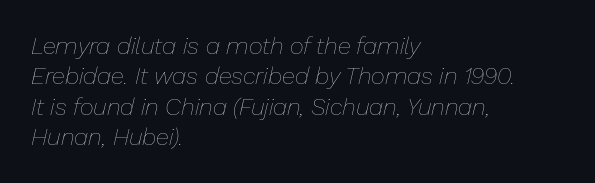
{"italic": "yes", "lean": "right", "slant_degrees": 13, "bold": "no", "underline": "no", "align": "left", "line_spacing": "normal", "line_spacing_ratio": 1.27, "letter_spacing": "normal", "letter_spacing_em": 0.0, "glyph_px": 24}
